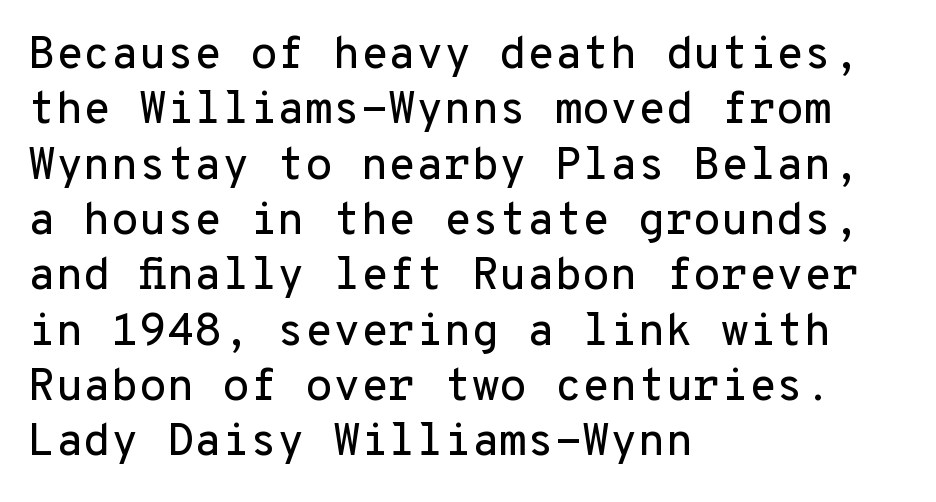
This sample has the even, mechanical cadence of fixed-width lettering. Does the lettering tilt? It doesn't — this is upright. Words appear dense and cohesive because spacing is normal. The rag falls on the right side of this text block. The zone under the glyphs is completely vacant.
